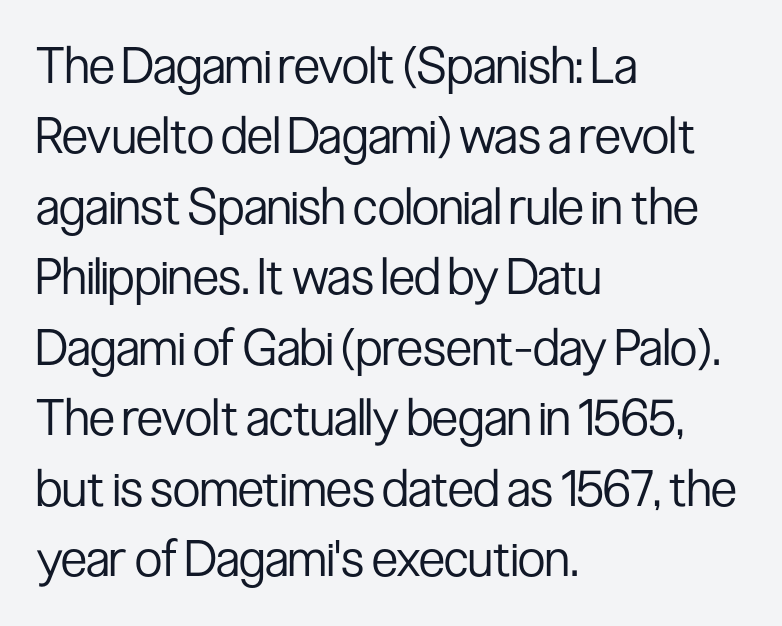
{"serif": "no", "italic": "no", "bold": "no", "weight": "regular", "width": "condensed", "stroke_contrast": "low", "x_height": "medium", "monospaced": "no", "underline": "no", "align": "left", "line_spacing": "normal", "line_spacing_ratio": 1.41, "letter_spacing": "normal", "letter_spacing_em": 0.0, "glyph_px": 50}
